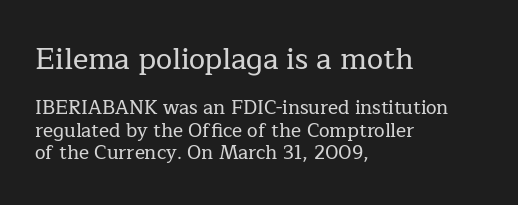
A roman cut, with each character standing at attention. Note: serifs present on the glyphs. No extra tracking has been applied to these lines. Compared with a centered layout, this one pins lines to the left instead. Letters rest on an invisible, unmarked baseline. Is the lower block the larger one? No — the upper block carries the bigger type.
